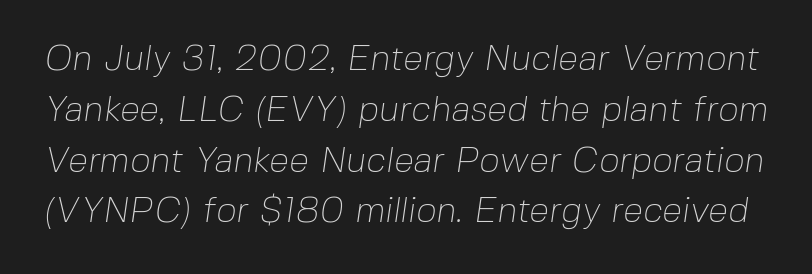
Q: Is the text bold? A: No.
Q: Is the typeface a serif or a sans-serif typeface? A: Sans-serif.
Q: Is the text underlined? A: No.
Q: Is the spacing between letters normal or unusually wide? A: Normal.
Q: Is the spacing between lines tight, normal or loose? A: Normal.
Q: Width (condensed, normal, or wide)? A: Normal.
Q: Stroke contrast? A: Low.
Q: x-height? A: Medium.
Q: Monospaced? A: No.
